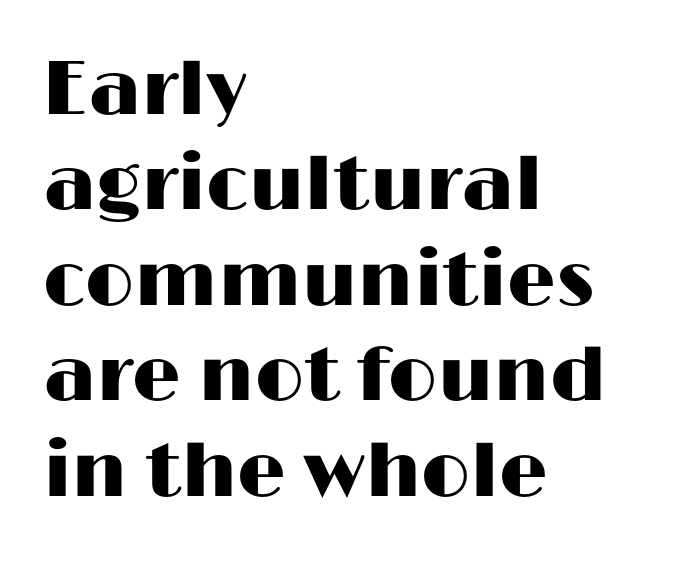
Q: Is the text italic (slanted)? A: No, it is upright.
Q: Is the typeface a serif or a sans-serif typeface? A: Sans-serif.
Q: Is the text underlined? A: No.
Q: How is the paragraph aligned? A: Left-aligned.
Q: Is the spacing between letters normal or unusually wide? A: Normal.
Q: Width (condensed, normal, or wide)? A: Wide.
Q: Stroke contrast? A: High.
Q: x-height? A: Medium.
Q: Monospaced? A: No.
